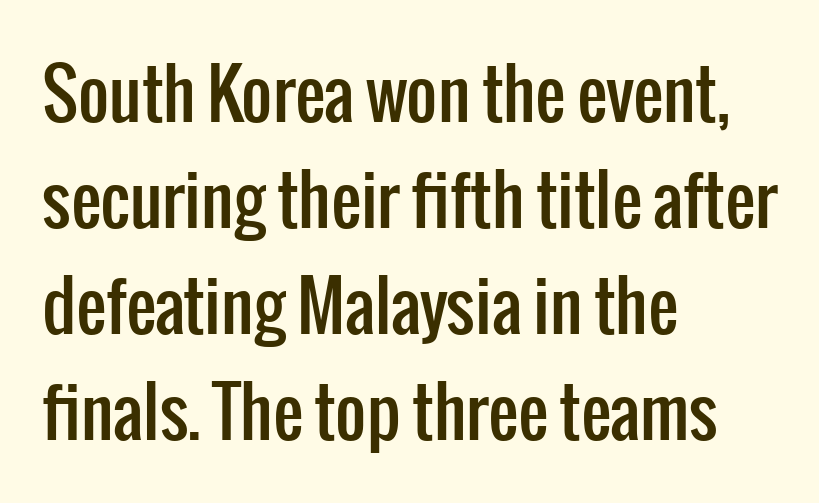
Q: Is the text italic (slanted)? A: No, it is upright.
Q: Is the typeface a serif or a sans-serif typeface? A: Sans-serif.
Q: Is the text underlined? A: No.
Q: How is the paragraph aligned? A: Left-aligned.
Q: Is the spacing between letters normal or unusually wide? A: Normal.
Q: Is the spacing between lines tight, normal or loose? A: Normal.
Q: Width (condensed, normal, or wide)? A: Condensed.
Q: Stroke contrast? A: Low.
Q: x-height? A: Medium.
Q: Monospaced? A: No.
